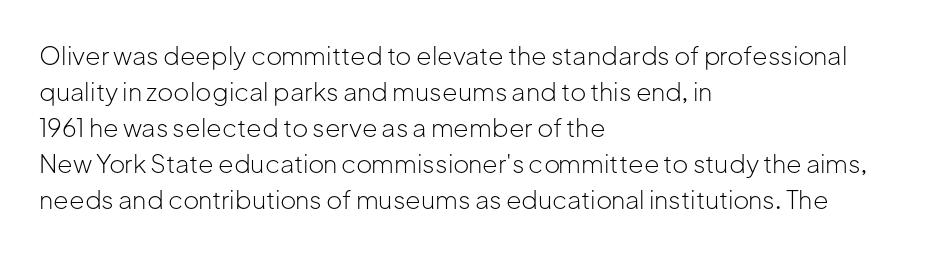
The image shows 25 px text type, upright; set left-aligned, normal line spacing (1.44x), normal letter spacing, not underlined.
